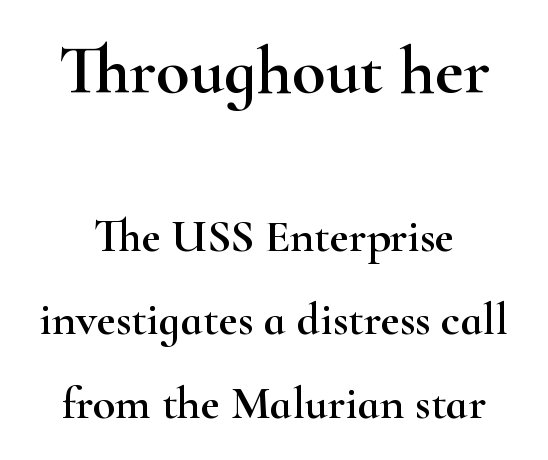
{"serif": "yes", "italic": "no", "width": "wide", "stroke_contrast": "high", "x_height": "small", "monospaced": "no", "underline": "no", "line_spacing_ratio": 1.81, "letter_spacing": "normal", "letter_spacing_em": 0.0, "larger_block": "first", "size_ratio": 1.5, "glyph_px": 69}
